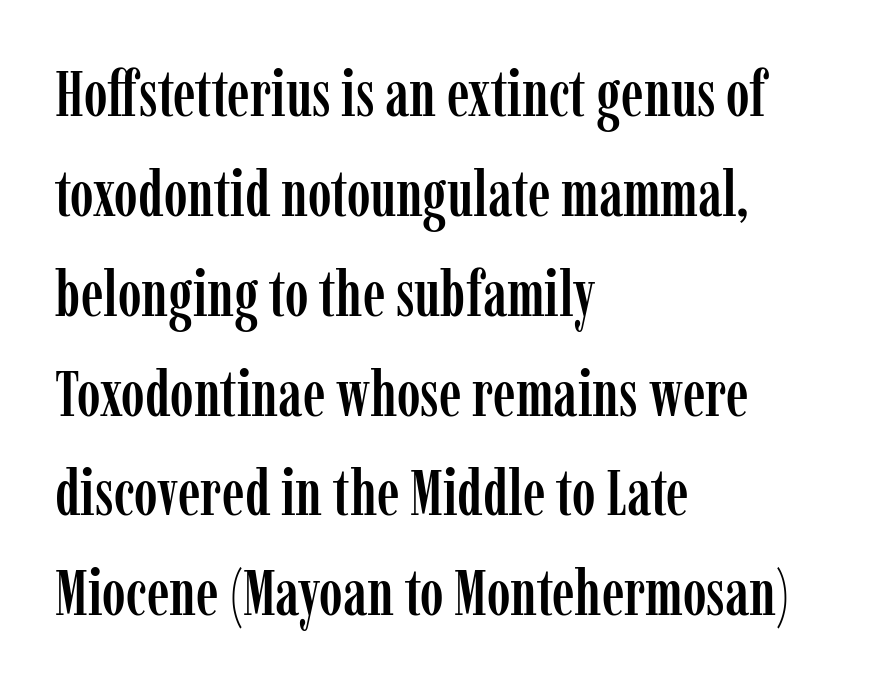
Q: Is the text italic (slanted)? A: No, it is upright.
Q: Is the typeface a serif or a sans-serif typeface? A: Serif.
Q: Is the text underlined? A: No.
Q: How is the paragraph aligned? A: Left-aligned.
Q: Is the spacing between letters normal or unusually wide? A: Normal.
Q: Is the spacing between lines tight, normal or loose? A: Normal.
Q: Width (condensed, normal, or wide)? A: Condensed.
Q: Stroke contrast? A: Low.
Q: x-height? A: Medium.
Q: Monospaced? A: No.
